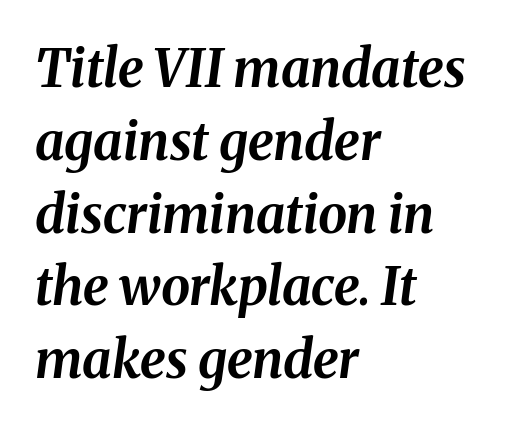
Q: Is the text bold? A: Yes.
Q: Is the text italic (slanted)? A: Yes, it leans right by about 8 degrees.
Q: Is the text underlined? A: No.
Q: How is the paragraph aligned? A: Left-aligned.
Q: Is the spacing between letters normal or unusually wide? A: Normal.
Q: Is the spacing between lines tight, normal or loose? A: Normal.
Q: Width (condensed, normal, or wide)? A: Normal.
Q: Stroke contrast? A: Medium.
Q: x-height? A: Medium.
Q: Monospaced? A: No.
